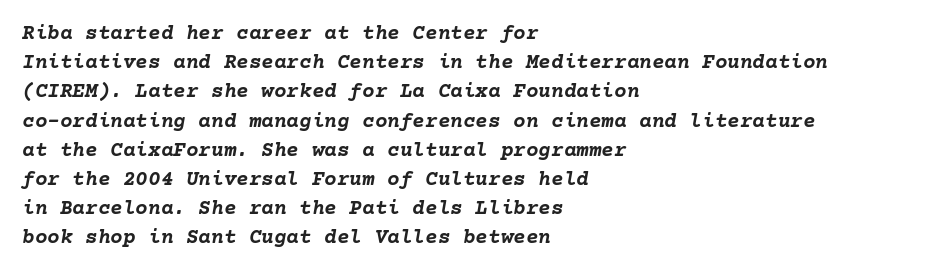
{"italic": "yes", "lean": "right", "slant_degrees": 10, "bold": "yes", "underline": "no", "align": "left", "line_spacing": "normal", "line_spacing_ratio": 1.39, "letter_spacing": "normal", "letter_spacing_em": 0.0, "glyph_px": 21}
